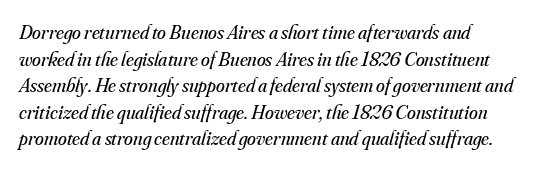
Slant detected: the letters are inclined. Here the glyphs are tracked normally, forming tight word shapes. Type without underlining. Notice how descenders clear the ascenders below comfortably — that's standard leading. The strokes carry an ordinary text weight at most.
